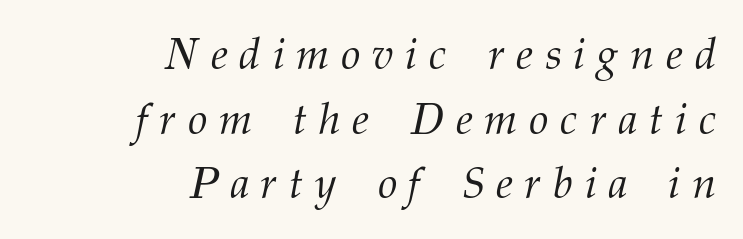
The image shows 44 px light serif type, italic (leaning right); set right-aligned, normal line spacing (1.47x), unusually wide letter spacing (+0.27 em), not underlined; medium stroke contrast and a medium x-height.
